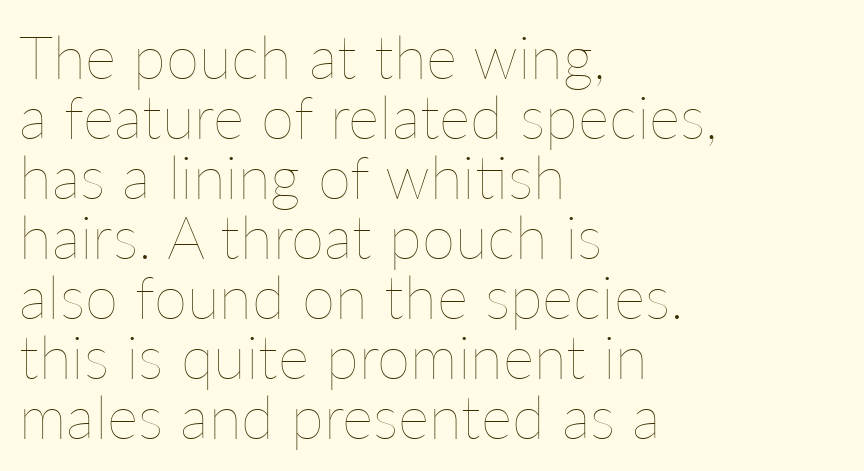
{"italic": "no", "bold": "no", "weight": "thin", "width": "normal", "stroke_contrast": "low", "x_height": "medium", "monospaced": "no", "underline": "no", "align": "left", "line_spacing": "tight", "line_spacing_ratio": 1.0, "letter_spacing": "normal", "letter_spacing_em": 0.0, "glyph_px": 60}
